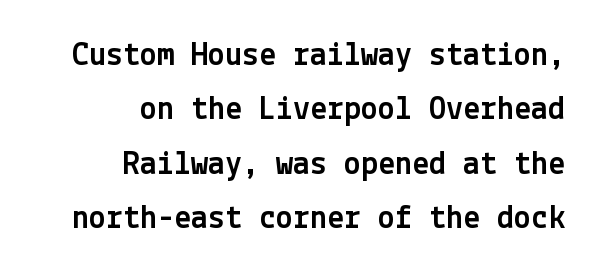
The image shows 34 px sans-serif type, upright; set right-aligned, normal line spacing (1.6x), normal letter spacing, not underlined; a medium x-height.
